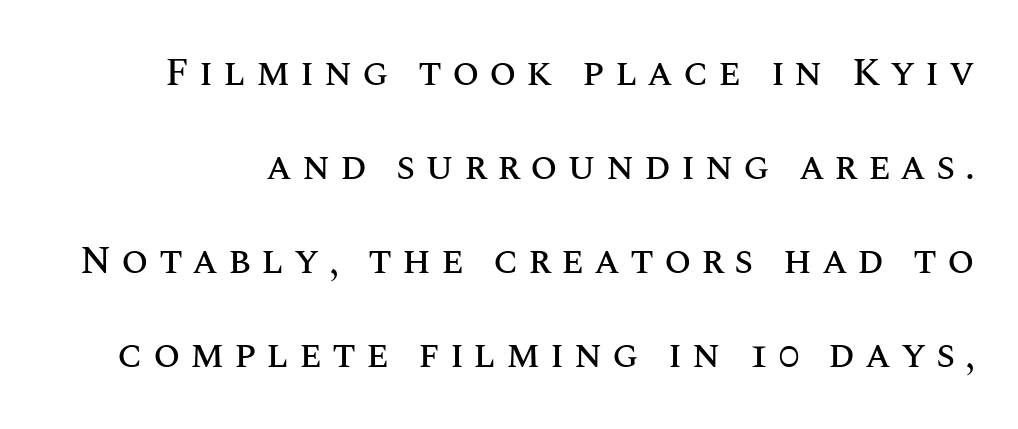
Q: Is the text italic (slanted)? A: No, it is upright.
Q: Is the text underlined? A: No.
Q: Is the spacing between letters normal or unusually wide? A: Unusually wide.
Q: Is the spacing between lines tight, normal or loose? A: Loose.
Q: Width (condensed, normal, or wide)? A: Normal.
Q: Stroke contrast? A: Medium.
Q: x-height? A: Large.
Q: Monospaced? A: No.
